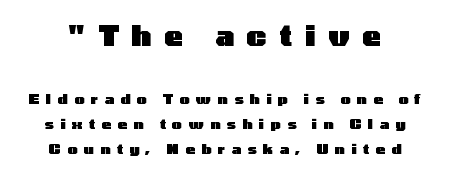
A typesetter would call this proportional, since set widths differ per character. The tracking reads as deliberately expanded to a designer's eye. Regarding serifs, this sample does without them. The block sitting higher on the canvas is the one with enlarged characters.
